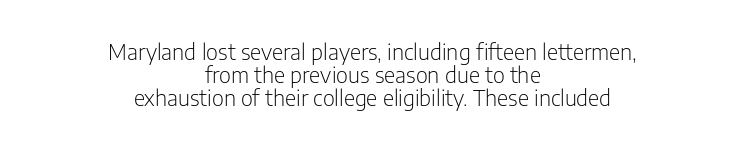
Quick note: underline off. The rendering keeps characters at their native spacing. The specimen reads as upright at a glance. Heft: none added — not bold. Both edges are ragged and mirror each other, which tells us the setting is centered.
